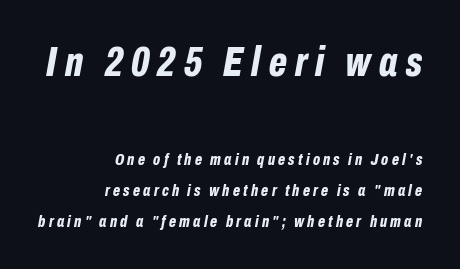
Q: Is the text bold? A: Yes.
Q: Is the text italic (slanted)? A: Yes, it leans right by about 10 degrees.
Q: Is the text underlined? A: No.
Q: How is the paragraph aligned? A: Right-aligned.
Q: Which block of text is set in a larger size, the first (top) or the second (bottom)? A: The first (top) one.
Q: Width (condensed, normal, or wide)? A: Condensed.
Q: Stroke contrast? A: Low.
Q: x-height? A: Medium.
Q: Monospaced? A: No.
